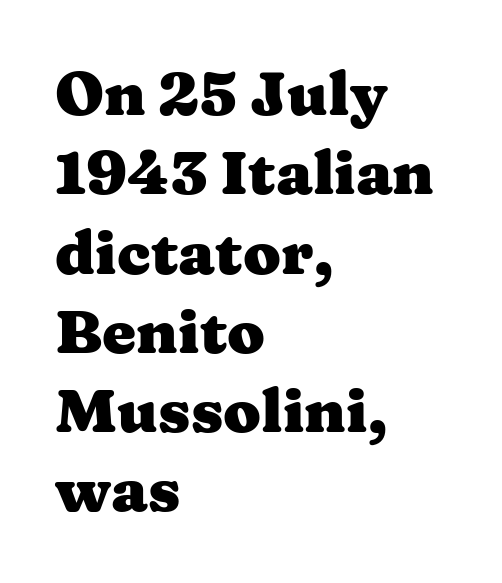
The image shows 61 px heavy, wide serif type, upright; set left-aligned, normal line spacing (1.3x), normal letter spacing, not underlined; medium stroke contrast and a medium x-height.
